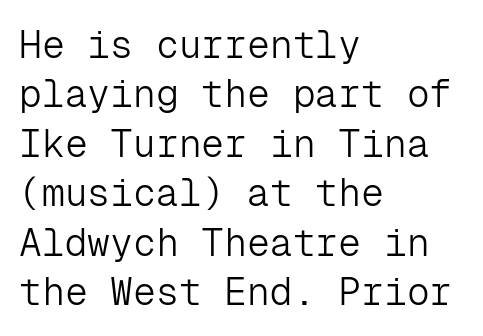
Q: Is the text bold? A: No.
Q: Is the text italic (slanted)? A: No, it is upright.
Q: Is the typeface a serif or a sans-serif typeface? A: Sans-serif.
Q: Is the text underlined? A: No.
Q: How is the paragraph aligned? A: Left-aligned.
Q: Is the spacing between letters normal or unusually wide? A: Normal.
Q: Is the spacing between lines tight, normal or loose? A: Normal.
Q: Width (condensed, normal, or wide)? A: Normal.
Q: Stroke contrast? A: Low.
Q: x-height? A: Medium.
Q: Monospaced? A: Yes.
